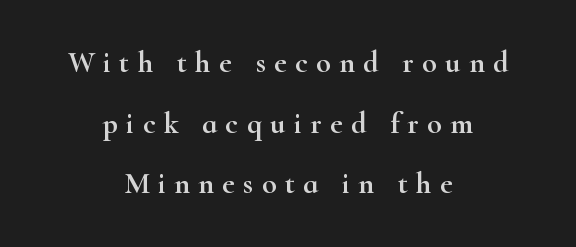
Q: Is the text italic (slanted)? A: No, it is upright.
Q: Is the typeface a serif or a sans-serif typeface? A: Serif.
Q: Is the text underlined? A: No.
Q: How is the paragraph aligned? A: Centered.
Q: Is the spacing between letters normal or unusually wide? A: Unusually wide.
Q: Is the spacing between lines tight, normal or loose? A: Loose.
Q: Width (condensed, normal, or wide)? A: Wide.
Q: Stroke contrast? A: High.
Q: x-height? A: Small.
Q: Monospaced? A: No.
